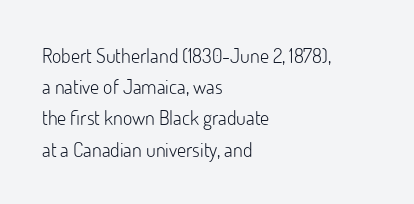
Q: Is the text bold? A: No.
Q: Is the text italic (slanted)? A: No, it is upright.
Q: Is the text underlined? A: No.
Q: How is the paragraph aligned? A: Left-aligned.
Q: Is the spacing between letters normal or unusually wide? A: Normal.
Q: Is the spacing between lines tight, normal or loose? A: Normal.
